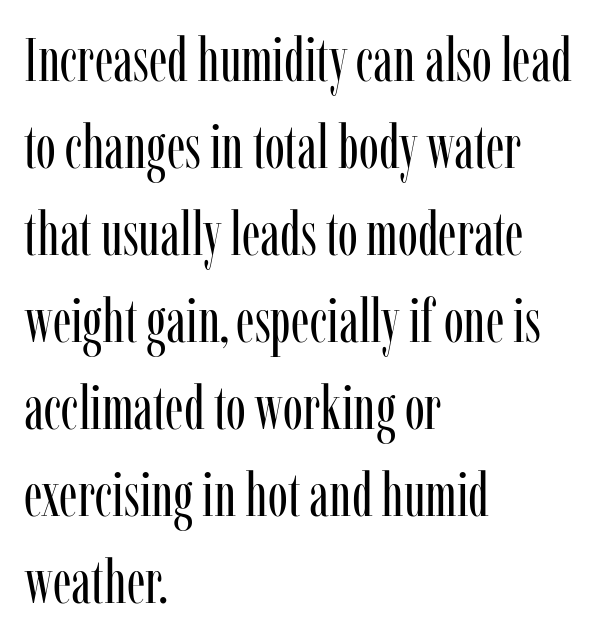
The image shows 60 px regular-weight, condensed serif type, upright; set left-aligned, normal line spacing (1.45x), normal letter spacing, not underlined; low stroke contrast and a medium x-height.
